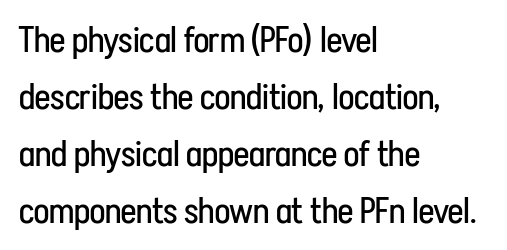
Students, observe: this is what conventionally led text looks like. Notice how the stems are strictly vertical — no italics here. A classic flush-left, rag-right setting is used for this passage. Unbolded letterforms with no extra heft.
